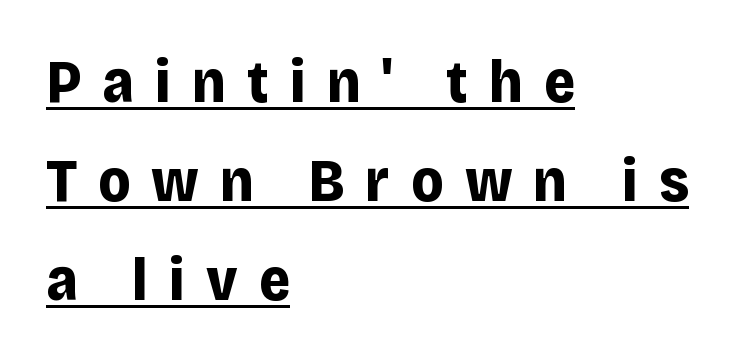
The image shows 60 px bold sans-serif type, upright; set left-aligned, normal line spacing (1.65x), unusually wide letter spacing (+0.35 em), underlined; low stroke contrast and a large x-height.
